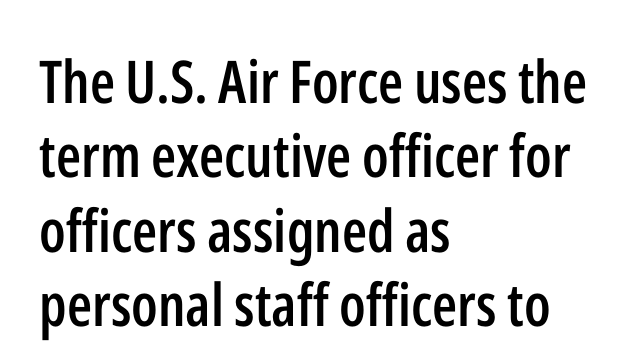
The rendering uses a semibold face; strokes are thickened but not to full bold. Regarding leading, the lines here are spaced in the standard way. This is roman type, the default non-slanted kind. Note the varied advance widths — an 'i' is clearly narrower than an 'm'.
